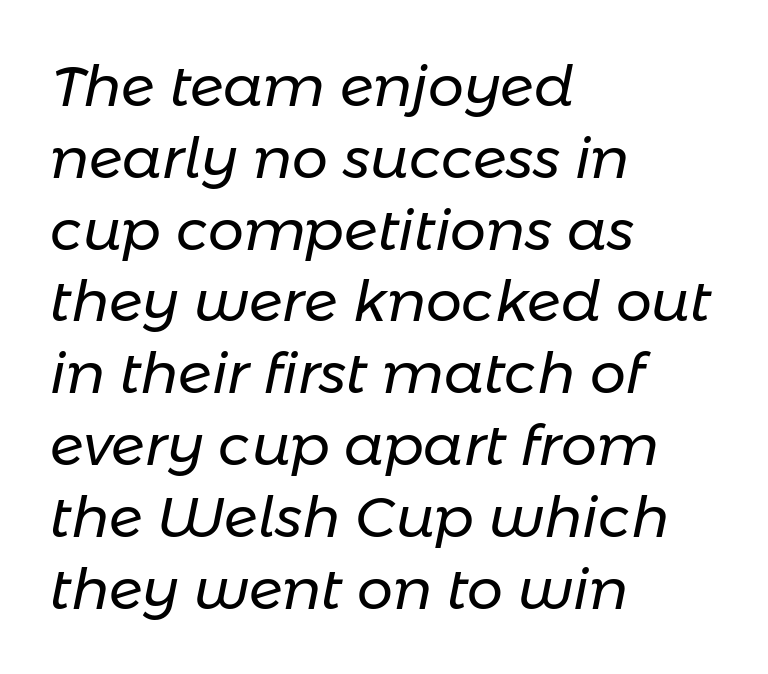
Horizontal bands of white between lines are of average thickness. Where is the straight margin? On the left. Compared with a typical body face, this is equally light or lighter still. The gaps between neighbouring characters are ordinary and unremarkable. These lines were composed using italics.
